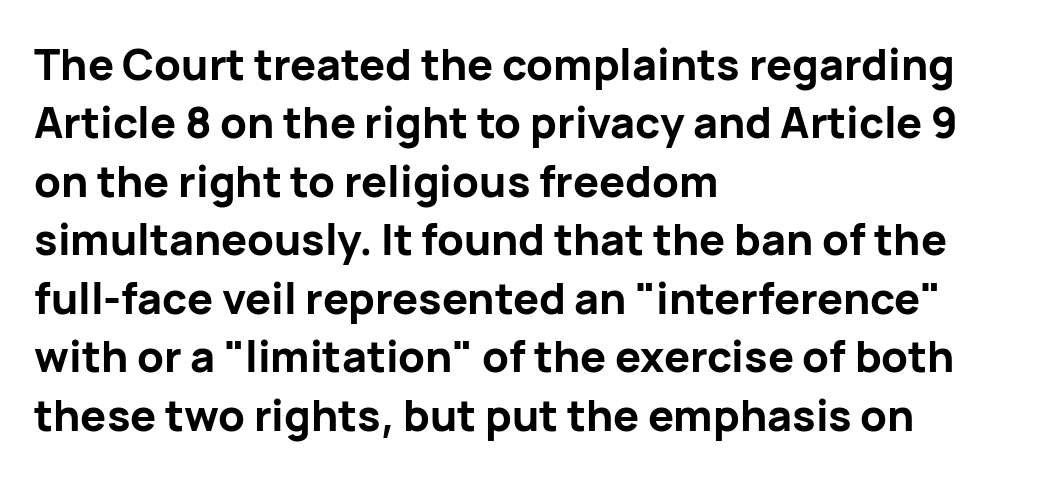
{"serif": "no", "italic": "no", "bold": "yes", "weight": "bold", "width": "normal", "stroke_contrast": "low", "x_height": "medium", "monospaced": "no", "underline": "no", "align": "left", "line_spacing": "normal", "line_spacing_ratio": 1.36, "letter_spacing": "normal", "letter_spacing_em": 0.0, "glyph_px": 43}
